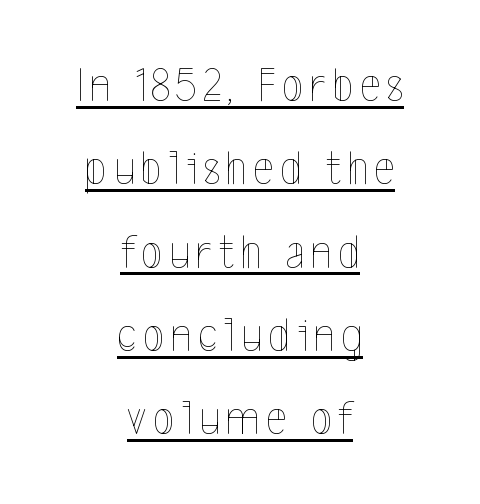
The image shows 49 px thin, condensed type, upright; set centered, normal line spacing (1.7x), underlined; a medium x-height.
